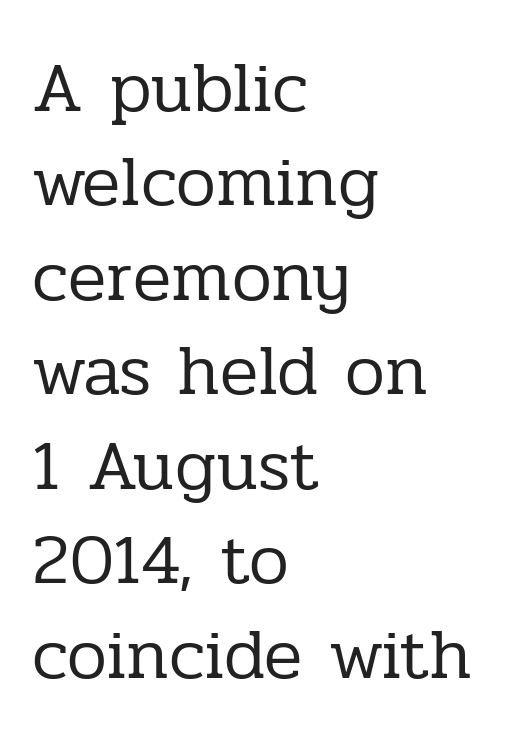
Q: Is the text bold? A: No.
Q: Is the text italic (slanted)? A: No, it is upright.
Q: Is the typeface a serif or a sans-serif typeface? A: Serif.
Q: Is the text underlined? A: No.
Q: How is the paragraph aligned? A: Left-aligned.
Q: Is the spacing between letters normal or unusually wide? A: Normal.
Q: Is the spacing between lines tight, normal or loose? A: Normal.
Q: Width (condensed, normal, or wide)? A: Normal.
Q: Stroke contrast? A: Low.
Q: x-height? A: Medium.
Q: Monospaced? A: No.
